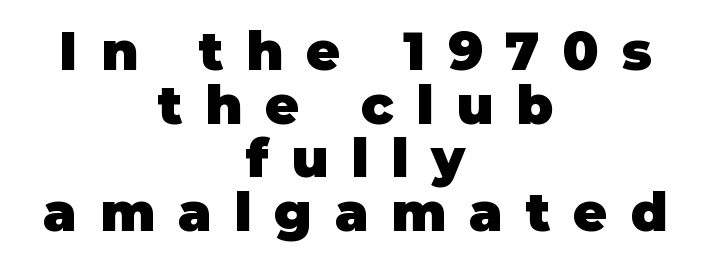
{"serif": "no", "italic": "no", "bold": "yes", "weight": "heavy", "width": "normal", "stroke_contrast": "low", "x_height": "large", "monospaced": "no", "underline": "no", "align": "center", "line_spacing": "tight", "line_spacing_ratio": 1.01, "letter_spacing": "wide", "letter_spacing_em": 0.43, "glyph_px": 53}
